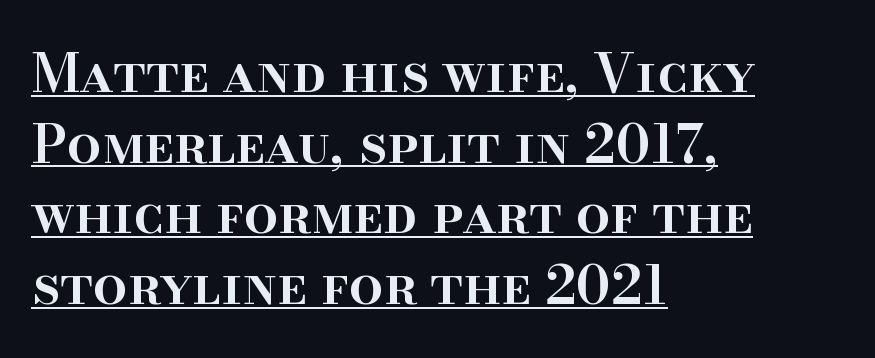
{"serif": "yes", "italic": "no", "bold": "semi", "weight": "semibold", "width": "normal", "stroke_contrast": "high", "x_height": "small", "monospaced": "no", "underline": "yes", "align": "left", "line_spacing": "normal", "line_spacing_ratio": 1.31, "letter_spacing": "normal", "letter_spacing_em": 0.0, "glyph_px": 54}
